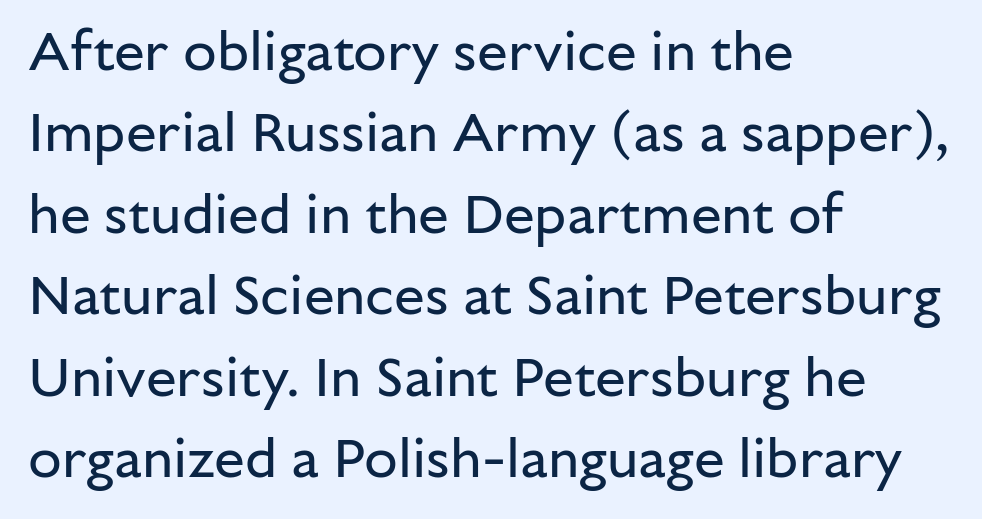
Q: Is the text bold? A: No.
Q: Is the text italic (slanted)? A: No, it is upright.
Q: Is the typeface a serif or a sans-serif typeface? A: Sans-serif.
Q: Is the text underlined? A: No.
Q: How is the paragraph aligned? A: Left-aligned.
Q: Is the spacing between letters normal or unusually wide? A: Normal.
Q: Is the spacing between lines tight, normal or loose? A: Normal.
Q: Width (condensed, normal, or wide)? A: Normal.
Q: Stroke contrast? A: Low.
Q: x-height? A: Medium.
Q: Monospaced? A: No.
